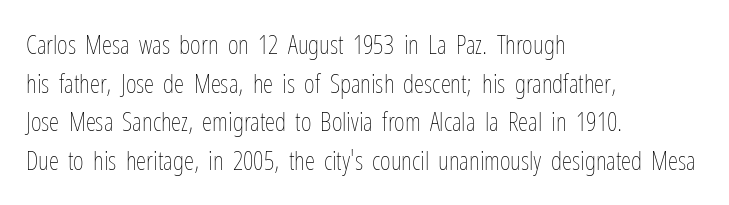
The image shows 26 px text type, upright; set left-aligned, normal line spacing (1.49x), normal letter spacing, not underlined.
